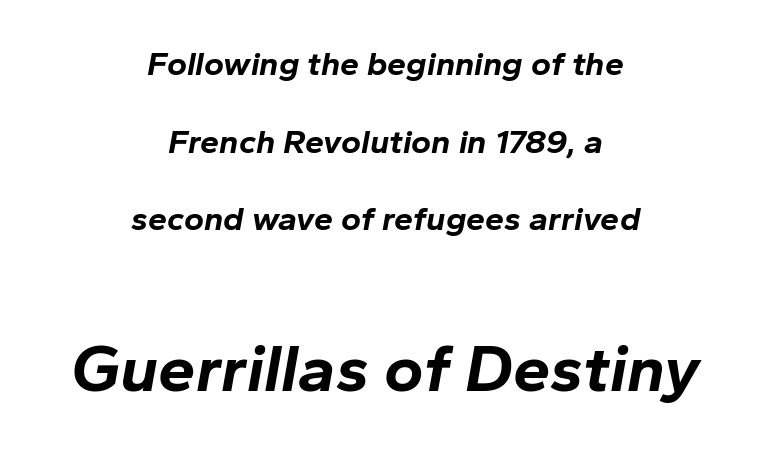
{"italic": "yes", "lean": "right", "slant_degrees": 10, "bold": "yes", "weight": "bold", "width": "normal", "stroke_contrast": "low", "x_height": "medium", "monospaced": "no", "underline": "no", "align": "center", "line_spacing": "loose", "line_spacing_ratio": 2.28, "letter_spacing": "normal", "letter_spacing_em": 0.0, "larger_block": "second", "size_ratio": 1.97, "glyph_px": 67}
